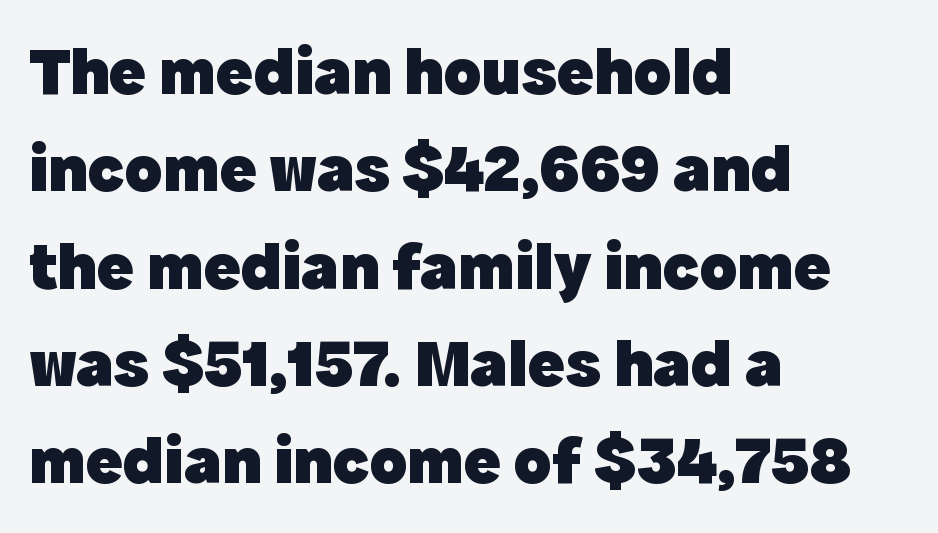
Compared with typical paragraphs, the rows here are spaced about the same. The typeface chosen for these lines omits serifs. Words appear dense and cohesive because spacing is normal. Chunky letters — that's bold for sure. Vertical strokes here are truly vertical.
